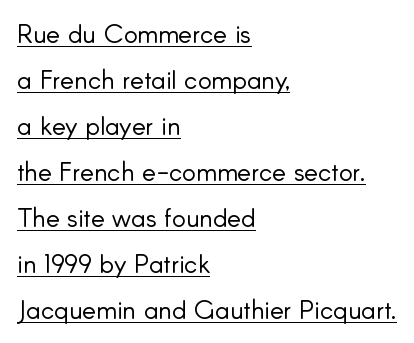
{"italic": "no", "bold": "no", "underline": "yes", "align": "left", "line_spacing_ratio": 1.77, "letter_spacing": "normal", "letter_spacing_em": 0.0, "glyph_px": 26}
